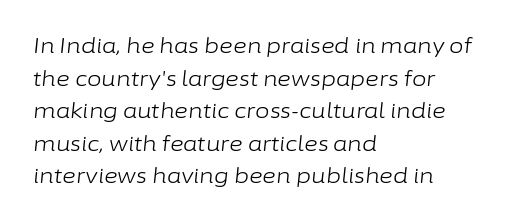
{"italic": "yes", "lean": "right", "slant_degrees": 6, "bold": "no", "underline": "no", "align": "left", "line_spacing": "normal", "line_spacing_ratio": 1.55, "letter_spacing": "normal", "letter_spacing_em": 0.0, "glyph_px": 21}
